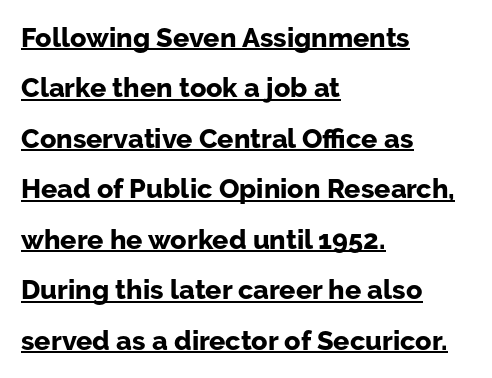
{"italic": "no", "bold": "yes", "underline": "yes", "align": "left", "line_spacing_ratio": 1.87, "letter_spacing": "normal", "letter_spacing_em": 0.0, "glyph_px": 27}
